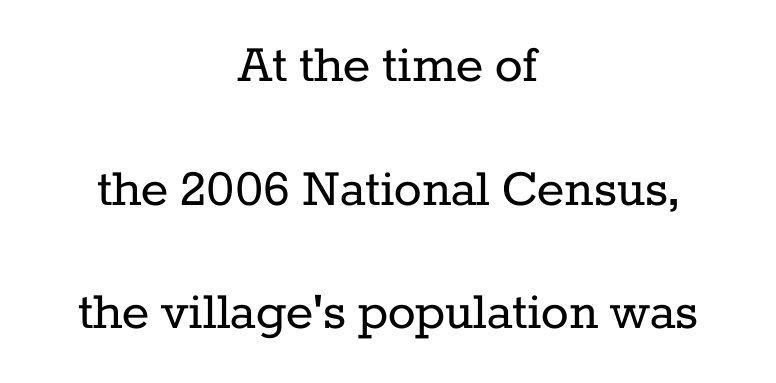
{"serif": "yes", "italic": "no", "bold": "no", "weight": "regular", "width": "normal", "stroke_contrast": "low", "x_height": "medium", "monospaced": "no", "underline": "no", "align": "center", "line_spacing": "loose", "line_spacing_ratio": 2.13, "letter_spacing": "normal", "letter_spacing_em": 0.0, "glyph_px": 58}
